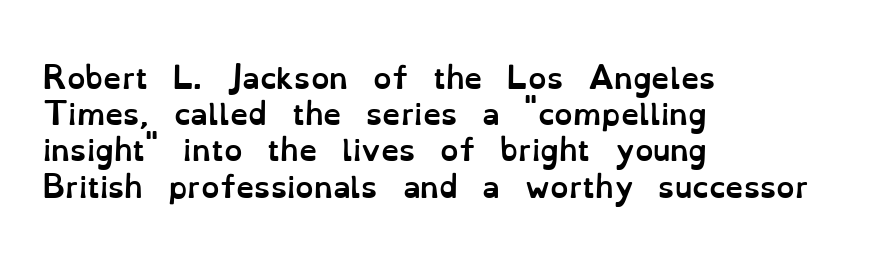
These words are printed bold, with thick strokes throughout. Line beginnings align vertically; line endings do not. Descenders are the only things crossing below the line. Characters follow at the spacing the type designer built in.
